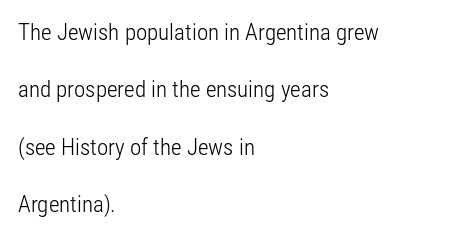
Q: Is the text bold? A: No.
Q: Is the text italic (slanted)? A: No, it is upright.
Q: Is the text underlined? A: No.
Q: How is the paragraph aligned? A: Left-aligned.
Q: Is the spacing between letters normal or unusually wide? A: Normal.
Q: Is the spacing between lines tight, normal or loose? A: Loose.
